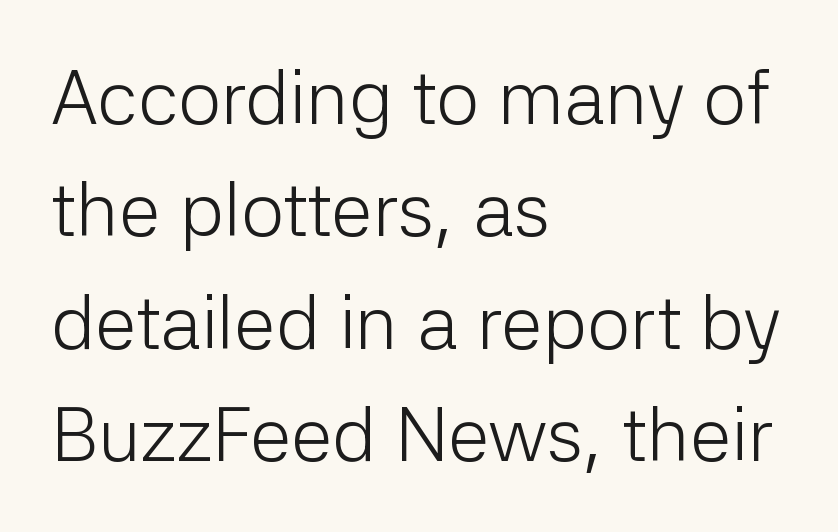
Q: Is the text bold? A: No.
Q: Is the text italic (slanted)? A: No, it is upright.
Q: Is the typeface a serif or a sans-serif typeface? A: Sans-serif.
Q: Is the text underlined? A: No.
Q: How is the paragraph aligned? A: Left-aligned.
Q: Is the spacing between letters normal or unusually wide? A: Normal.
Q: Is the spacing between lines tight, normal or loose? A: Normal.
Q: Width (condensed, normal, or wide)? A: Normal.
Q: Stroke contrast? A: Low.
Q: x-height? A: Medium.
Q: Monospaced? A: No.
